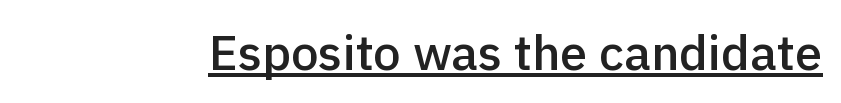
The image shows 49 px semibold sans-serif type, upright; set normal letter spacing, underlined; a medium x-height.
